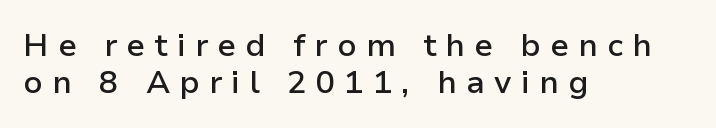
Vertically, the passage feels compressed, each row crowding the next. The face used here is proportionally spaced, like ordinary book or web type. Do the letters lean? They stand straight. Glyph-to-glyph distance is far greater than everyday printed text. Notice how the passage keeps a crisp vertical edge on the left only. The strokes are fattened partway — semibold, not bold.
